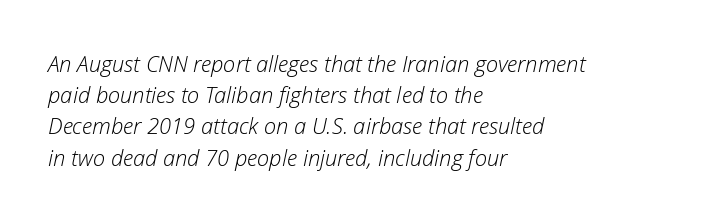
Glyph-to-glyph distance matches everyday printed text. The words here are not underlined. Stems and bowls with no extra thickness — not bold. One glance says typical: line gaps are just what's usual. Every character sits at an angle, as italics do.
